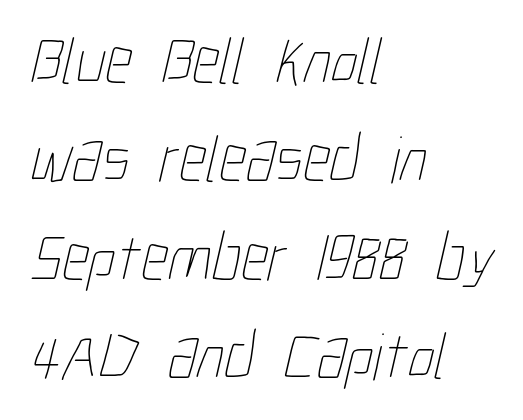
{"bold": "no", "weight": "thin", "width": "condensed", "stroke_contrast": "low", "x_height": "medium", "monospaced": "no", "underline": "no", "align": "left", "line_spacing": "normal", "line_spacing_ratio": 1.47, "letter_spacing": "normal", "letter_spacing_em": 0.0, "glyph_px": 67}
